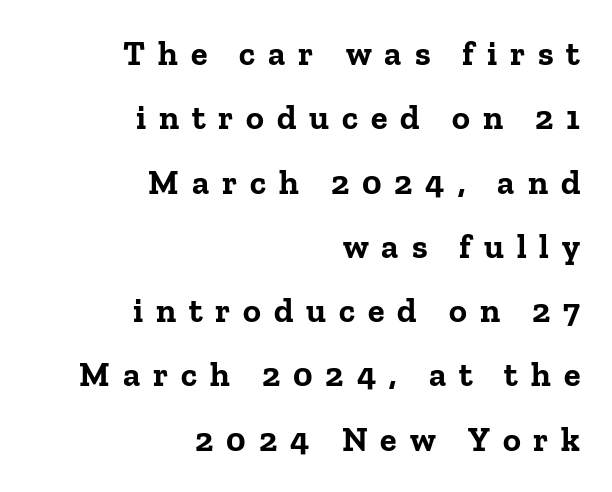
Q: Is the text bold? A: Yes.
Q: Is the text italic (slanted)? A: No, it is upright.
Q: Is the typeface a serif or a sans-serif typeface? A: Serif.
Q: Is the text underlined? A: No.
Q: How is the paragraph aligned? A: Right-aligned.
Q: Is the spacing between letters normal or unusually wide? A: Unusually wide.
Q: Width (condensed, normal, or wide)? A: Normal.
Q: Stroke contrast? A: Low.
Q: x-height? A: Medium.
Q: Monospaced? A: No.
